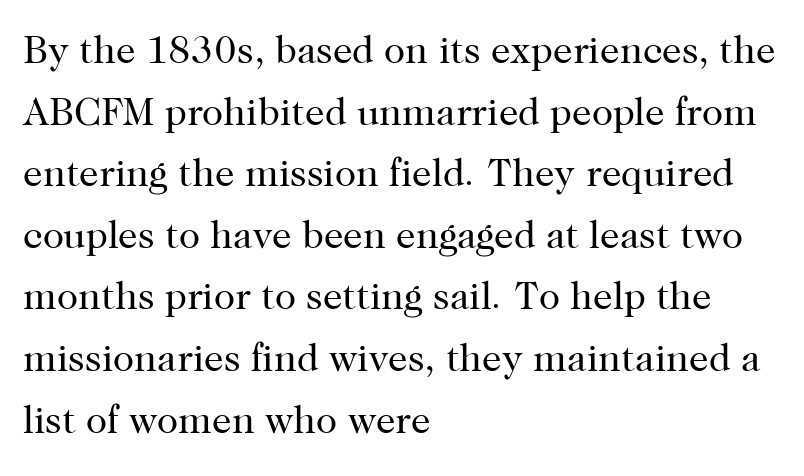
{"serif": "yes", "italic": "no", "bold": "no", "weight": "regular", "width": "normal", "stroke_contrast": "high", "x_height": "medium", "monospaced": "no", "underline": "no", "align": "left", "line_spacing": "normal", "line_spacing_ratio": 1.58, "letter_spacing": "normal", "letter_spacing_em": 0.0, "glyph_px": 39}
